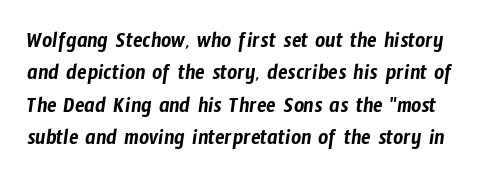
Q: Is the text underlined? A: No.
Q: Is the spacing between letters normal or unusually wide? A: Normal.
Q: Is the spacing between lines tight, normal or loose? A: Normal.
